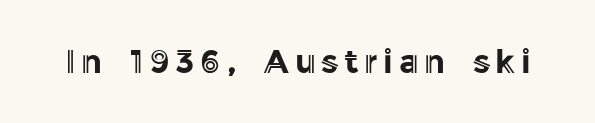
The image shows 33 px text type, upright; set not underlined; a medium x-height.
